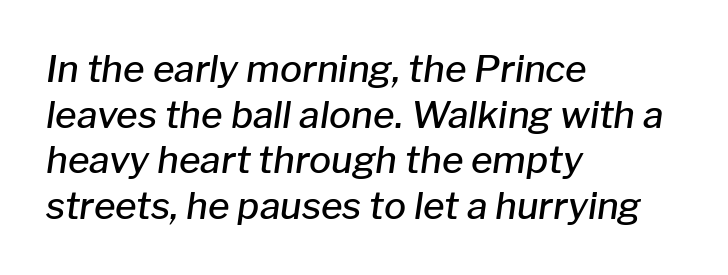
{"italic": "yes", "lean": "right", "slant_degrees": 8, "bold": "semi", "weight": "semibold", "width": "normal", "stroke_contrast": "low", "x_height": "medium", "monospaced": "no", "underline": "no", "align": "left", "line_spacing_ratio": 1.23, "letter_spacing": "normal", "letter_spacing_em": 0.0, "glyph_px": 37}
